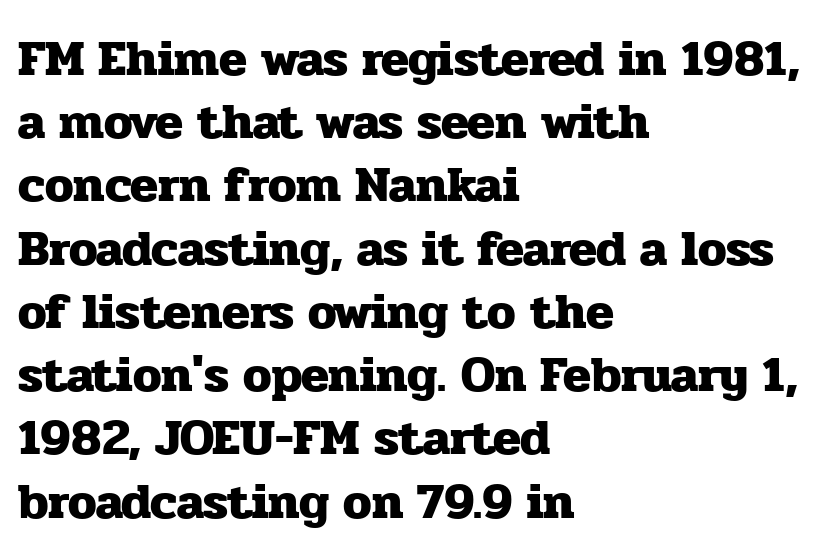
The foot of each line stays bare and open. Nope, not italic — everything's standing straight. In CSS terms this would be text-align: left. Strong, thick strokes mark this as bold type. Note: serifs present on the glyphs. This rendering leaves character spacing at its baseline value.
